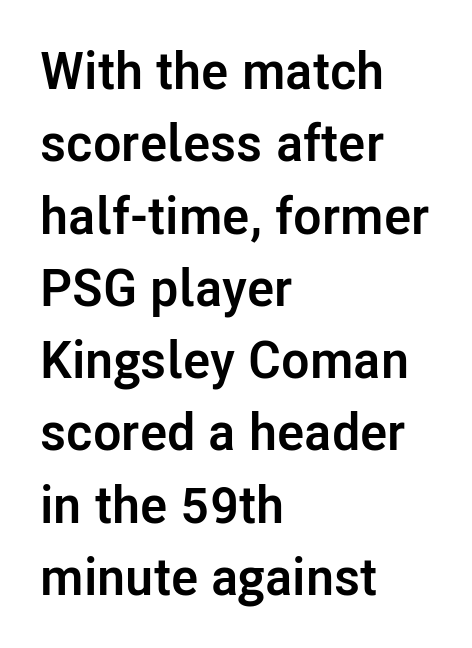
The image shows 52 px semibold sans-serif type, upright; set left-aligned, normal line spacing (1.39x), normal letter spacing, not underlined; low stroke contrast and a medium x-height.
